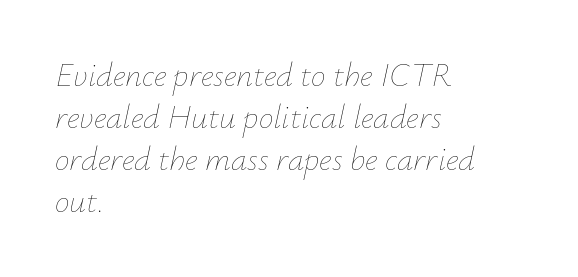
The image shows 33 px thin type, italic (leaning right); set left-aligned, normal line spacing (1.27x), normal letter spacing, not underlined; low stroke contrast and a small x-height.
